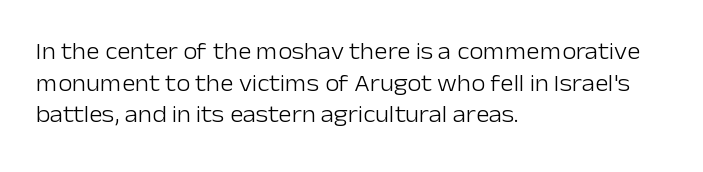
The image shows 23 px text type, upright; set left-aligned, normal line spacing (1.37x), normal letter spacing, not underlined.
